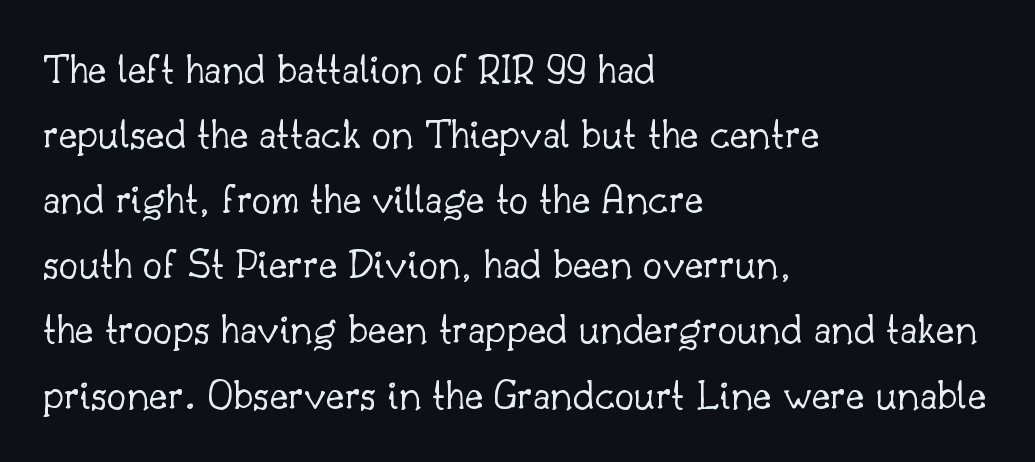
The rows are spaced the way most documents space them. A roman cut, with each character standing at attention. The paragraph has a hard left edge and a soft right edge. How are the letters spaced? Ordinarily, with no added tracking. The words here are not underlined. A quiet, ordinary-to-light weight characterises the typeface.
